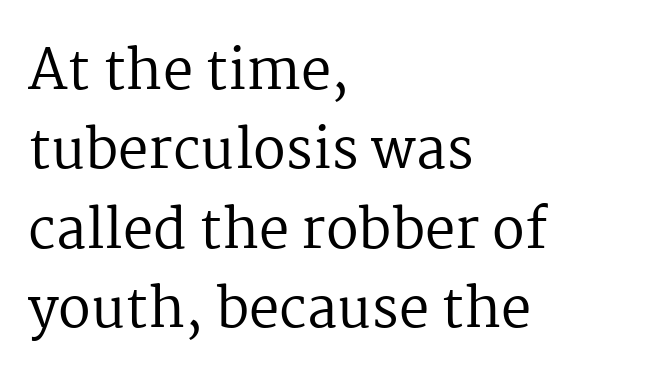
The image shows 54 px regular-weight serif type, upright; set left-aligned, normal line spacing (1.47x), normal letter spacing, not underlined; medium stroke contrast and a medium x-height.
